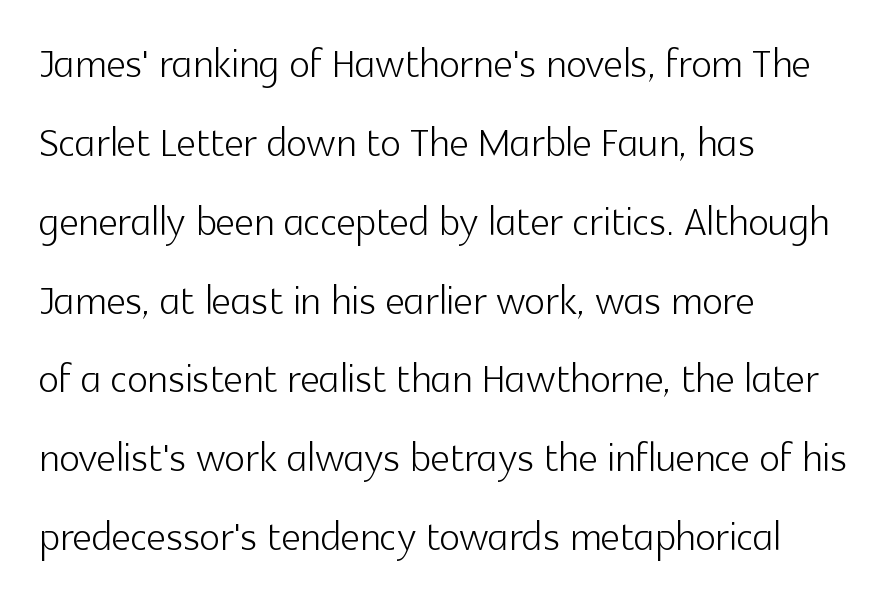
Notice how the passage keeps a crisp vertical edge on the left only. The glyphs are unaccompanied by any horizontal stroke below them. Quick note: not italic, upright. The lines sit at an ordinary, default distance from one another. How are the letters spaced? Ordinarily, with no added tracking. The font is comparable to plain body text, perhaps lighter.
